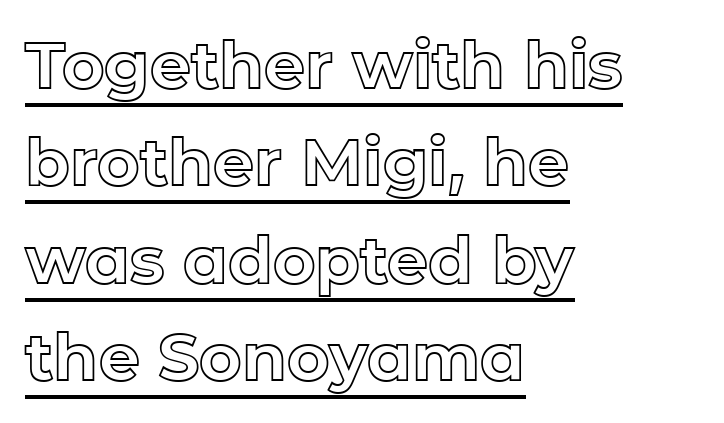
The image shows 65 px text type, upright; set left-aligned, normal line spacing (1.5x), normal letter spacing, underlined; a medium x-height.
